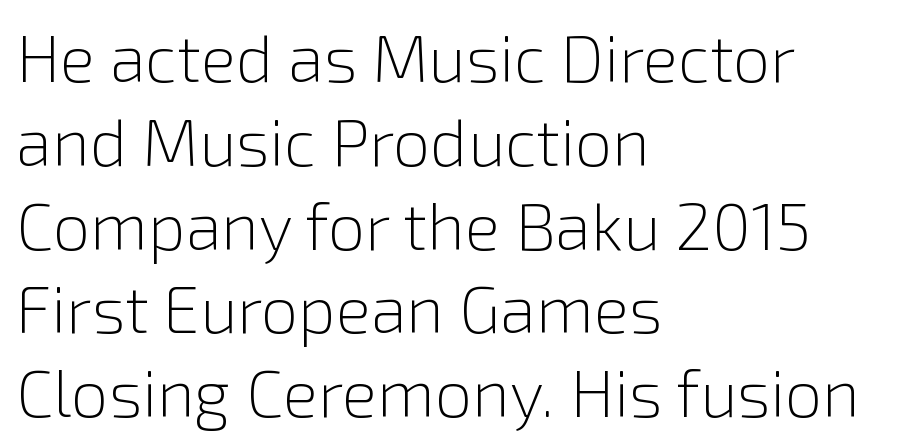
Nobody touched the tracking dial on this one. These lines are rendered in a variable-pitch font. The space directly below the letters is spotless. Tall strokes in this sample are plumb rather than angled.
